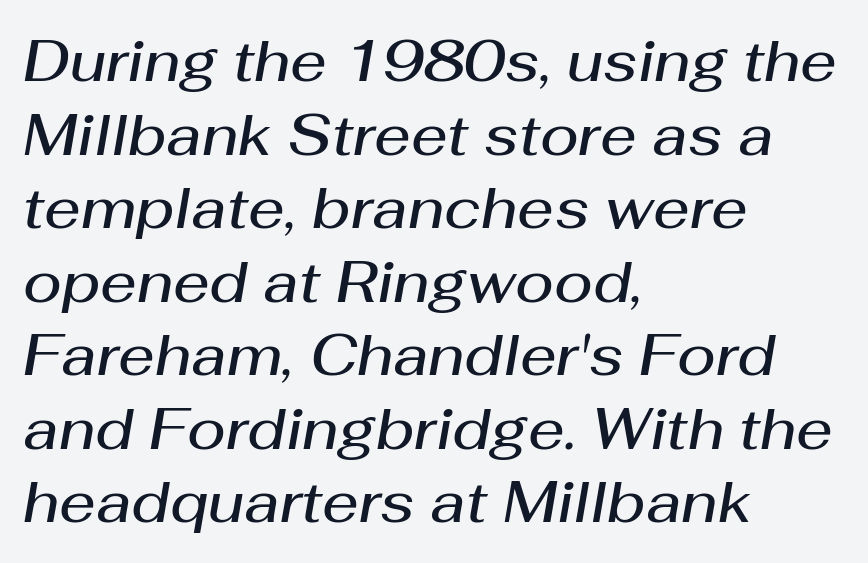
Short note: letters normally spaced. The rows are spaced the way most documents space them. Semibold letterforms, between regular and bold. Do the characters align in a grid? No, the font is proportional.
